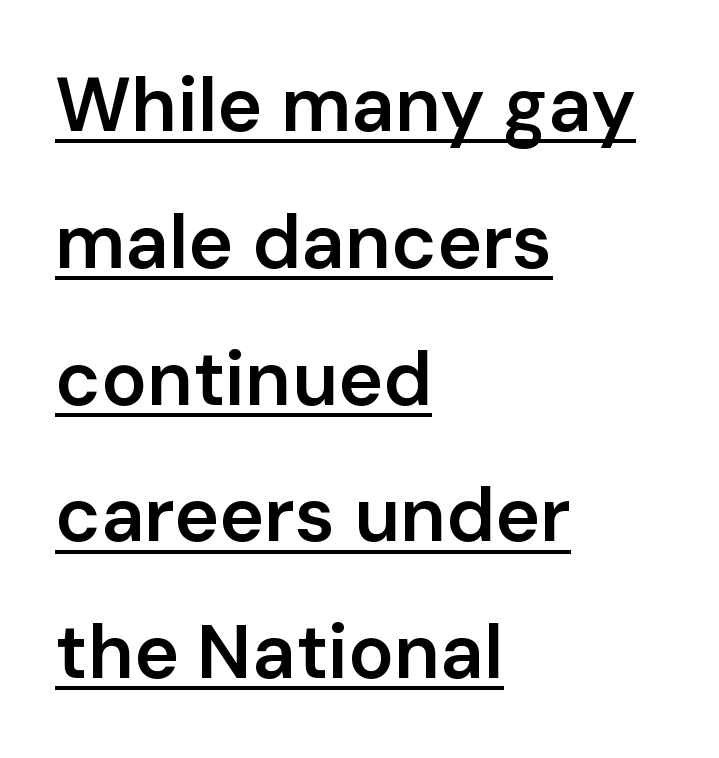
{"serif": "no", "italic": "no", "bold": "semi", "weight": "semibold", "width": "normal", "stroke_contrast": "low", "x_height": "medium", "monospaced": "no", "underline": "yes", "align": "left", "line_spacing_ratio": 1.8, "letter_spacing": "normal", "letter_spacing_em": 0.0, "glyph_px": 76}
